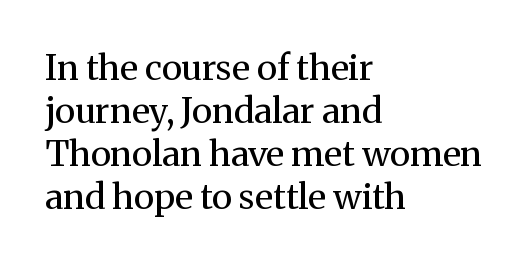
The image shows 35 px regular-weight serif type, upright; set left-aligned, line spacing 1.23x, normal letter spacing, not underlined; medium stroke contrast and a medium x-height.
